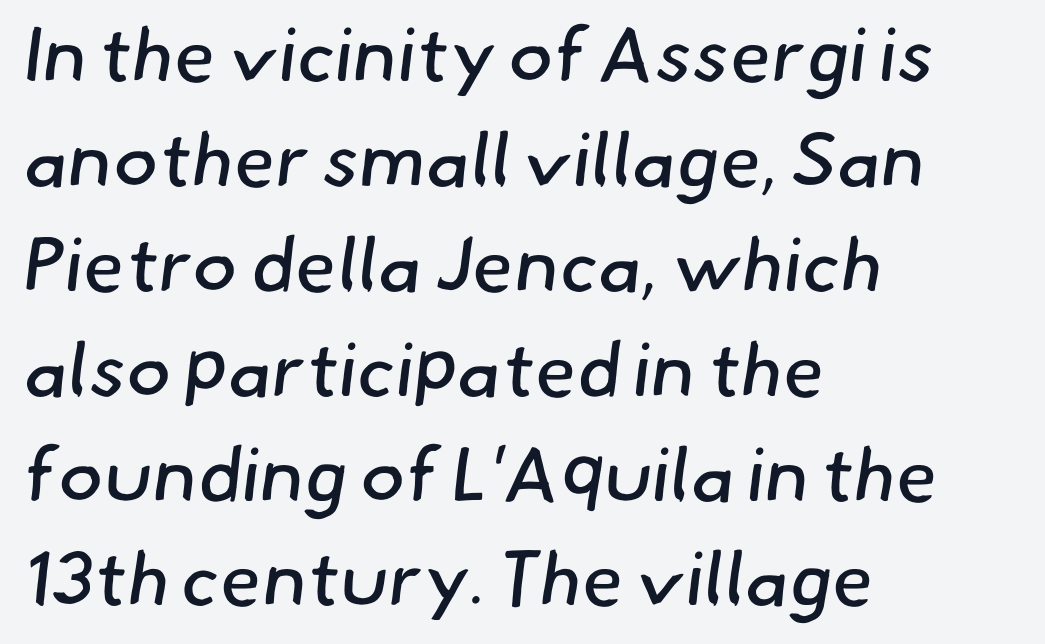
Q: Is the text bold? A: No.
Q: Is the typeface a serif or a sans-serif typeface? A: Sans-serif.
Q: Is the text underlined? A: No.
Q: How is the paragraph aligned? A: Left-aligned.
Q: Is the spacing between letters normal or unusually wide? A: Normal.
Q: Is the spacing between lines tight, normal or loose? A: Normal.
Q: Width (condensed, normal, or wide)? A: Normal.
Q: Stroke contrast? A: Low.
Q: x-height? A: Small.
Q: Monospaced? A: No.
